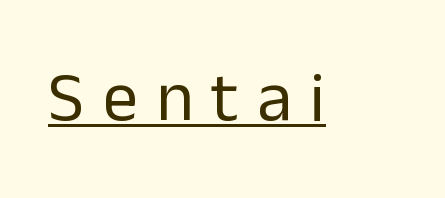
The image shows 70 px regular-weight sans-serif type, upright; set unusually wide letter spacing (+0.26 em), underlined; low stroke contrast and a medium x-height.
